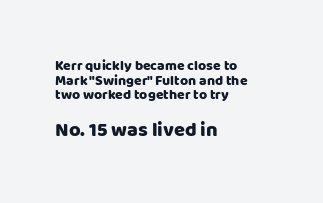
The image shows 20 px text type, upright; set left-aligned, tight line spacing (1.05x), normal letter spacing, not underlined; the second (bottom) block is 1.43x larger.
